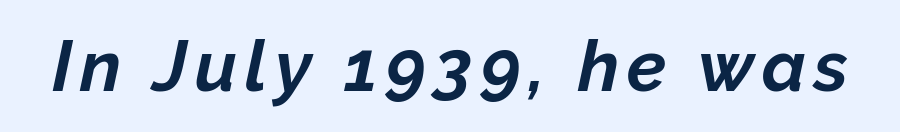
Q: Is the text bold? A: Yes.
Q: Is the text italic (slanted)? A: Yes, it leans right by about 12 degrees.
Q: Is the text underlined? A: No.
Q: Width (condensed, normal, or wide)? A: Normal.
Q: Stroke contrast? A: Low.
Q: x-height? A: Medium.
Q: Monospaced? A: No.
